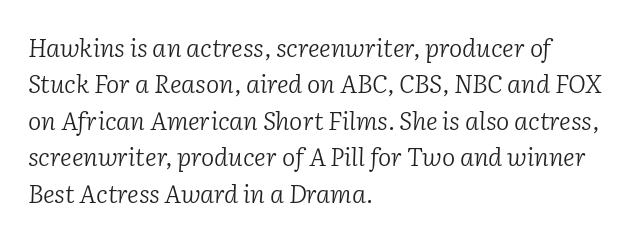
{"italic": "yes", "lean": "right", "slant_degrees": 2, "bold": "no", "underline": "no", "align": "left", "line_spacing": "normal", "line_spacing_ratio": 1.46, "letter_spacing": "normal", "letter_spacing_em": 0.0, "glyph_px": 25}
